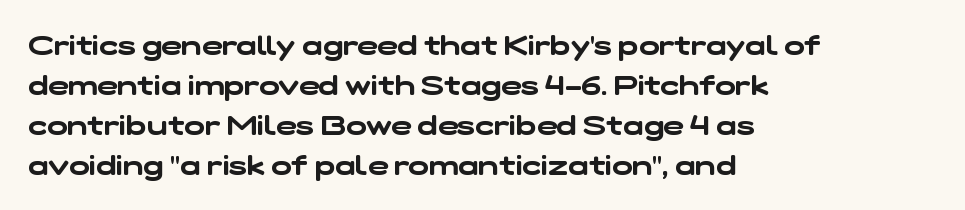
Nobody drew a line under any word here. Horizontal alignment here is leftward, the default for most running prose. The rendering uses a moderate line-height, typical for paragraphs. Tracking here is standard; glyphs follow each other at the usual distance.
